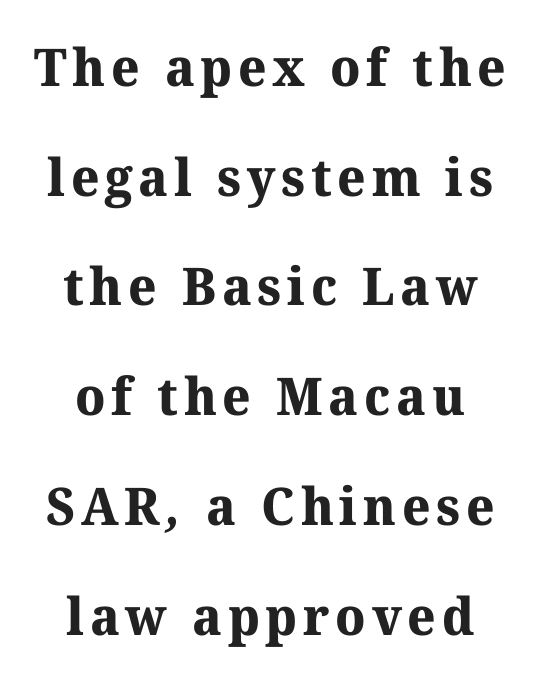
{"serif": "yes", "bold": "yes", "weight": "bold", "width": "normal", "stroke_contrast": "medium", "x_height": "medium", "monospaced": "no", "underline": "no", "line_spacing": "loose", "line_spacing_ratio": 2.11, "glyph_px": 52}
